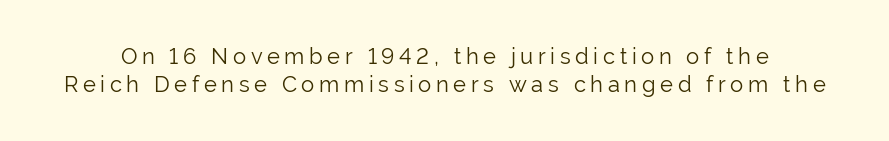
Q: Is the text bold? A: No.
Q: Is the text italic (slanted)? A: No, it is upright.
Q: Is the text underlined? A: No.
Q: Is the spacing between letters normal or unusually wide? A: Unusually wide.
Q: Is the spacing between lines tight, normal or loose? A: Normal.
